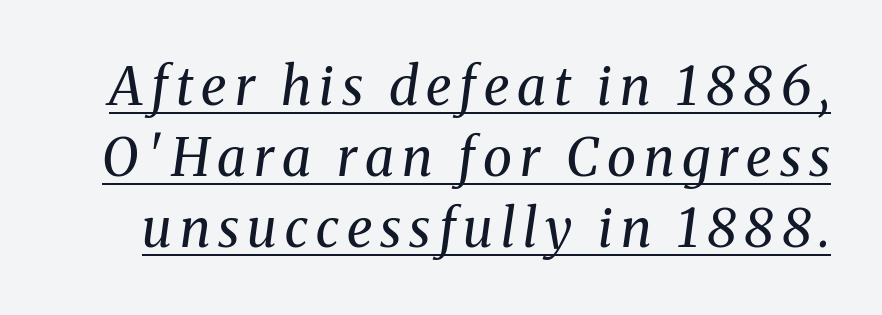
{"serif": "yes", "italic": "yes", "lean": "right", "slant_degrees": 8, "bold": "no", "weight": "regular", "width": "normal", "stroke_contrast": "medium", "x_height": "medium", "monospaced": "no", "underline": "yes", "line_spacing": "normal", "line_spacing_ratio": 1.34, "glyph_px": 53}
